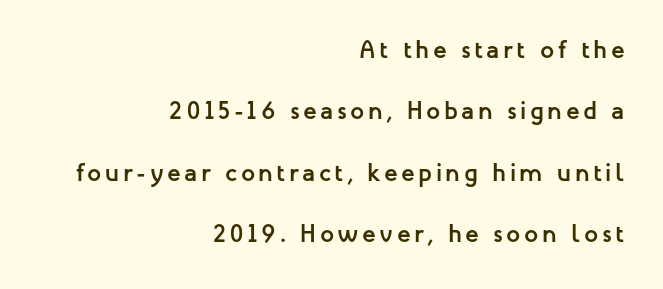
Letters rest on an invisible, unmarked baseline. Does the leading feel generous? Absolutely, it's lavish. If you drew a line through each stem, it would be perfectly vertical. The typesetting leans heavy: a genuine bold. Which margin do the lines hug? The right one — the left edge is uneven.
